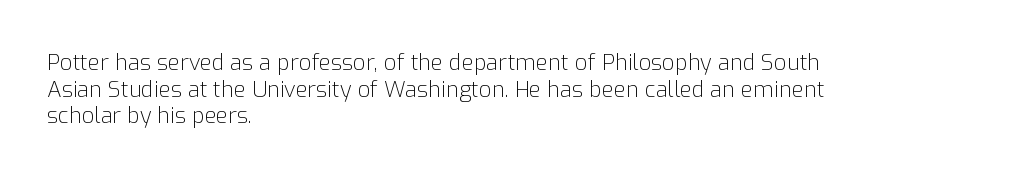
The image shows 22 px text type, upright; set left-aligned, line spacing 1.21x, normal letter spacing, not underlined.
